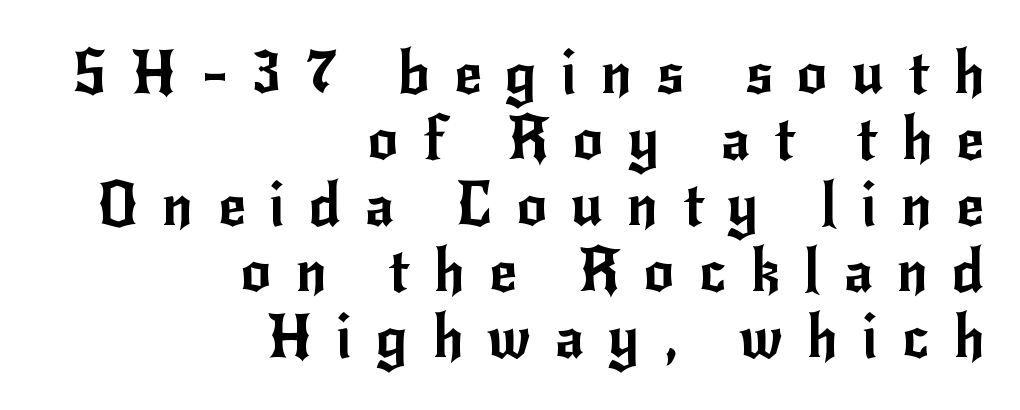
Substantial extra tracking has been applied to these lines. The font family rendered here belongs to the sans-serif group. Spacing verdict: proportional, widths tailored to each character. Vertical spacing — tight. This is the regular roman posture of the typeface. Where is the straight margin? On the right.
